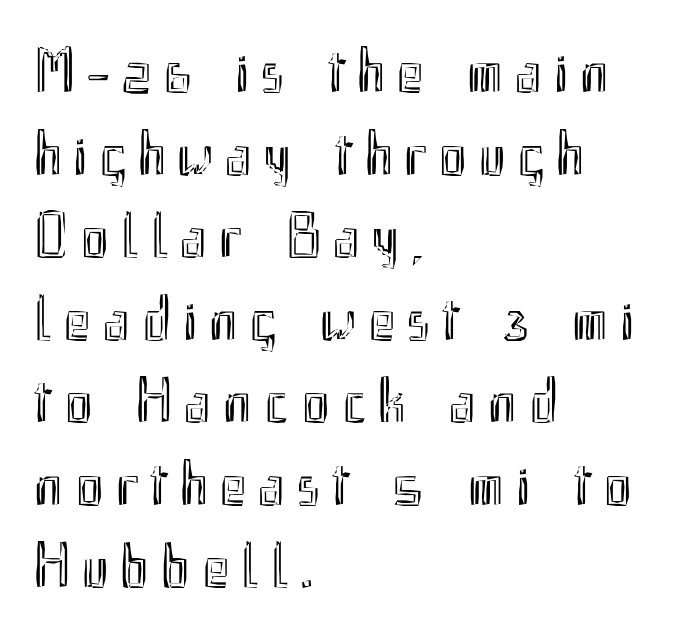
Q: Is the text italic (slanted)? A: No, it is upright.
Q: Is the text underlined? A: No.
Q: How is the paragraph aligned? A: Left-aligned.
Q: Is the spacing between lines tight, normal or loose? A: Normal.
Q: Width (condensed, normal, or wide)? A: Condensed.
Q: x-height? A: Small.
Q: Monospaced? A: No.
